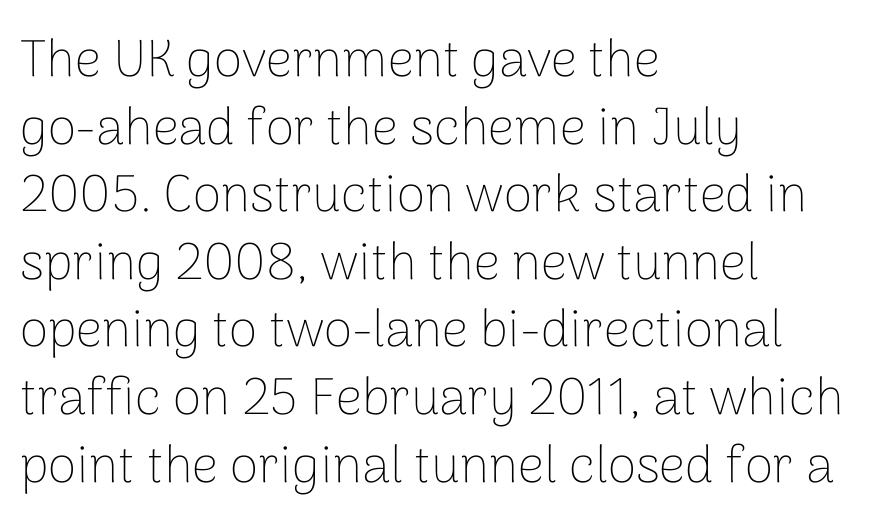
Q: Is the text bold? A: No.
Q: Is the text italic (slanted)? A: No, it is upright.
Q: Is the typeface a serif or a sans-serif typeface? A: Sans-serif.
Q: Is the text underlined? A: No.
Q: How is the paragraph aligned? A: Left-aligned.
Q: Is the spacing between letters normal or unusually wide? A: Normal.
Q: Is the spacing between lines tight, normal or loose? A: Normal.
Q: Width (condensed, normal, or wide)? A: Normal.
Q: Stroke contrast? A: Low.
Q: x-height? A: Medium.
Q: Monospaced? A: No.
